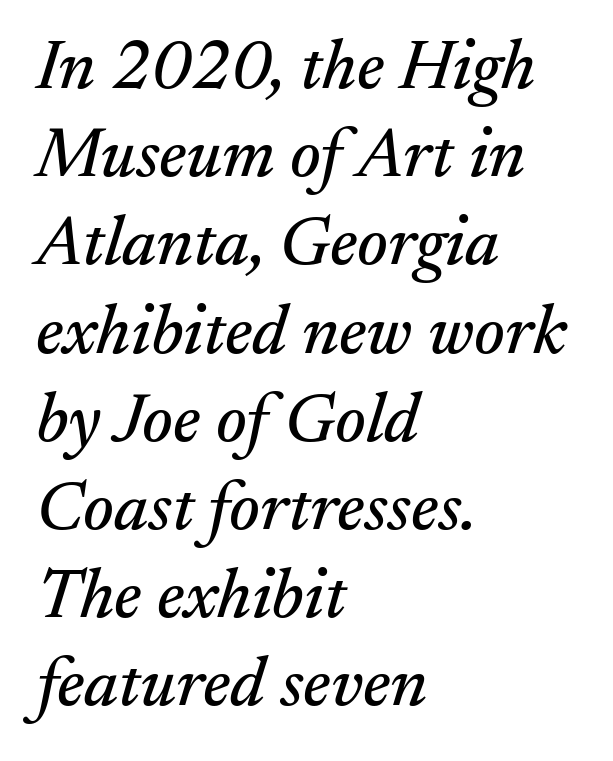
Does extra space separate the letters? No, they use regular spacing. Serifs: yes, visible at the terminals of the letterforms. It's the slanting kind of type. This rendering features lettering with no underline. Caption: multi-line text, flush left, ragged right.
